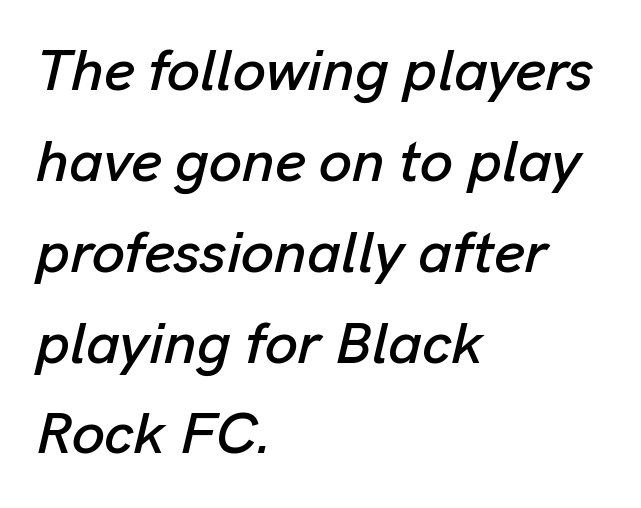
Q: Is the text italic (slanted)? A: Yes, it leans right by about 13 degrees.
Q: Is the text underlined? A: No.
Q: How is the paragraph aligned? A: Left-aligned.
Q: Is the spacing between letters normal or unusually wide? A: Normal.
Q: Is the spacing between lines tight, normal or loose? A: Normal.
Q: Width (condensed, normal, or wide)? A: Normal.
Q: Stroke contrast? A: Low.
Q: x-height? A: Medium.
Q: Monospaced? A: No.
